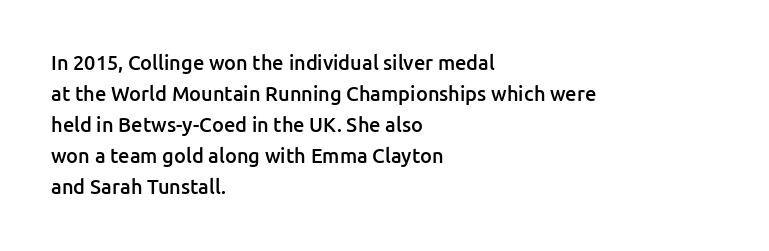
The image shows 20 px text type, upright; set left-aligned, normal line spacing (1.55x), normal letter spacing, not underlined.
